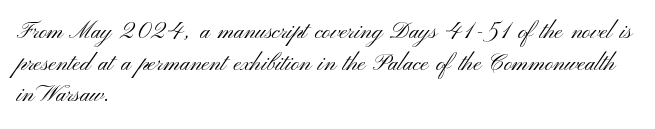
{"bold": "no", "underline": "no", "align": "left", "line_spacing": "normal", "line_spacing_ratio": 1.38, "letter_spacing": "normal", "letter_spacing_em": 0.0, "glyph_px": 23}
